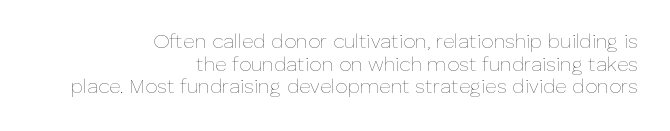
Stems and bowls with no extra thickness — not bold. This rendering uses right alignment, leaving the left contour irregular. Honestly, the rows look squashed on top of each other. Words appear dense and cohesive because spacing is normal.
